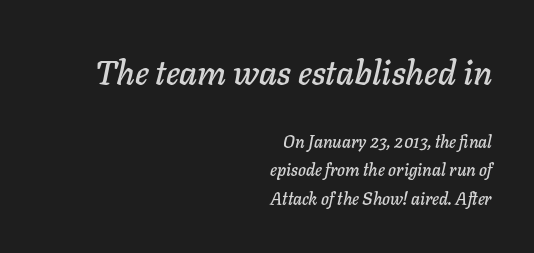
{"italic": "yes", "lean": "right", "slant_degrees": 11, "width": "normal", "stroke_contrast": "low", "x_height": "medium", "monospaced": "no", "underline": "no", "align": "right", "line_spacing": "normal", "line_spacing_ratio": 1.67, "letter_spacing": "normal", "letter_spacing_em": 0.0, "larger_block": "first", "size_ratio": 2.0, "glyph_px": 34}
